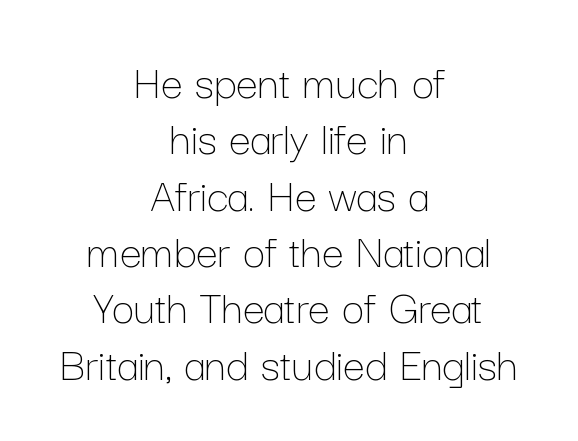
{"italic": "no", "bold": "no", "weight": "thin", "width": "normal", "stroke_contrast": "low", "x_height": "medium", "monospaced": "no", "underline": "no", "align": "center", "line_spacing": "tight", "line_spacing_ratio": 1.15, "letter_spacing": "normal", "letter_spacing_em": 0.0, "glyph_px": 49}
